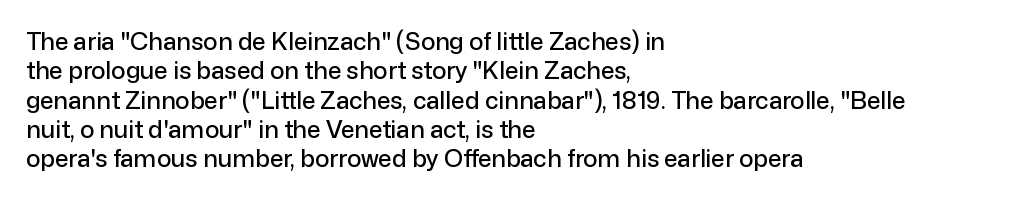
Q: Is the text italic (slanted)? A: No, it is upright.
Q: Is the text underlined? A: No.
Q: How is the paragraph aligned? A: Left-aligned.
Q: Is the spacing between letters normal or unusually wide? A: Normal.
